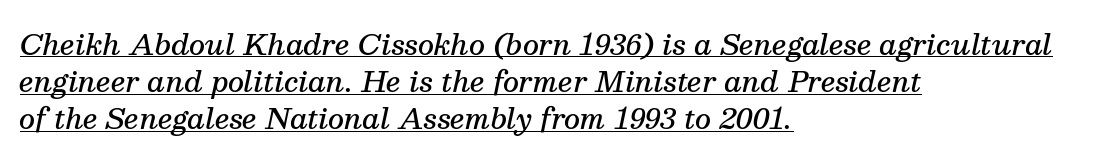
Honestly, the row spacing looks completely unremarkable. Glance below the letters and you will spot a drawn line. The characters look somewhat weighty, a semibold short of true bold. You could not count columns in this text — the font is proportionally spaced. Serif or sans? Serif — the stroke terminals have little feet.
